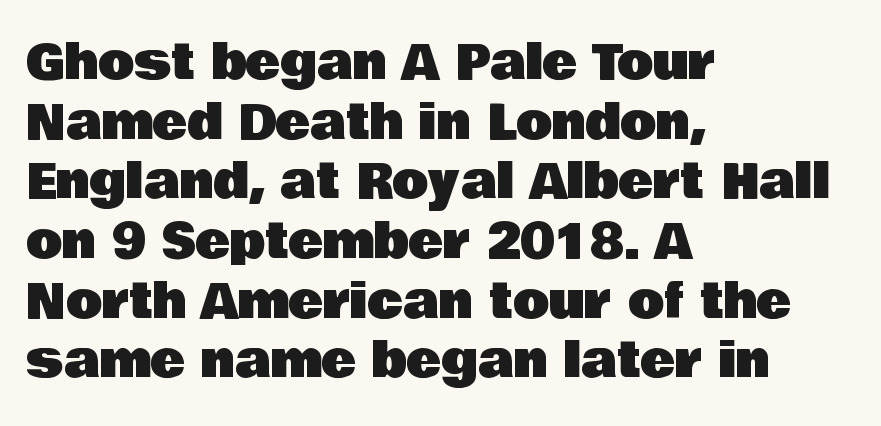
Q: Is the text italic (slanted)? A: No, it is upright.
Q: Is the typeface a serif or a sans-serif typeface? A: Sans-serif.
Q: Is the text underlined? A: No.
Q: How is the paragraph aligned? A: Left-aligned.
Q: Is the spacing between letters normal or unusually wide? A: Normal.
Q: Is the spacing between lines tight, normal or loose? A: Normal.
Q: Width (condensed, normal, or wide)? A: Normal.
Q: Stroke contrast? A: Low.
Q: x-height? A: Large.
Q: Monospaced? A: No.
